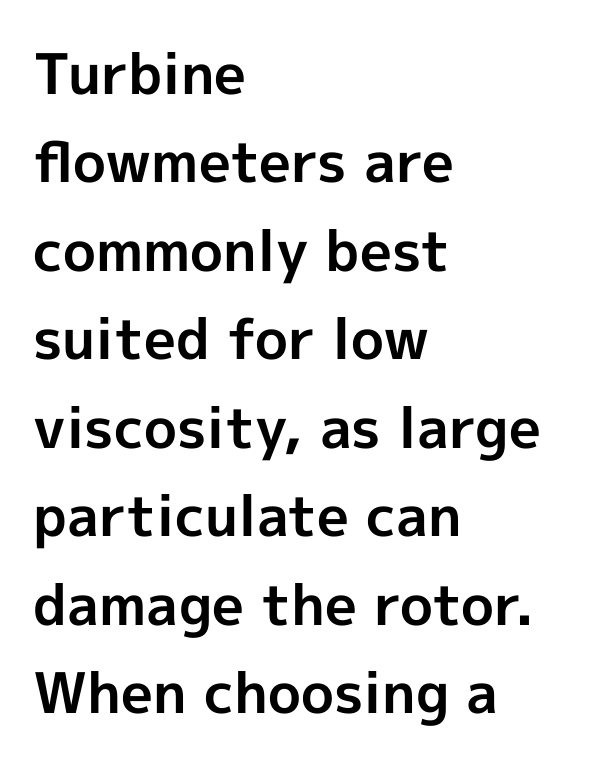
Q: Is the text bold? A: Yes.
Q: Is the text italic (slanted)? A: No, it is upright.
Q: Is the typeface a serif or a sans-serif typeface? A: Sans-serif.
Q: Is the text underlined? A: No.
Q: How is the paragraph aligned? A: Left-aligned.
Q: Is the spacing between letters normal or unusually wide? A: Normal.
Q: Is the spacing between lines tight, normal or loose? A: Normal.
Q: Width (condensed, normal, or wide)? A: Normal.
Q: x-height? A: Medium.
Q: Monospaced? A: No.
